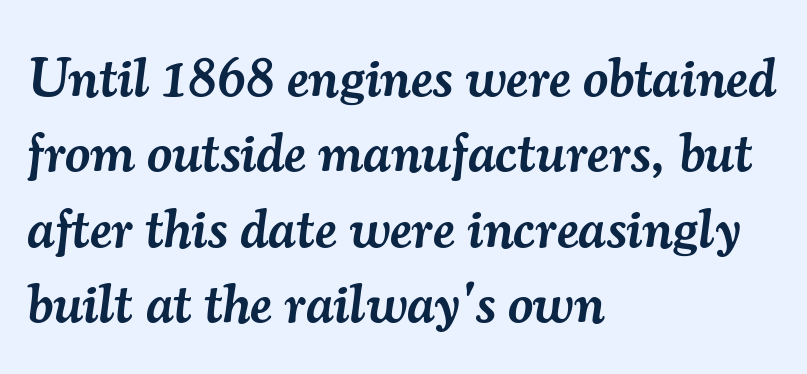
{"serif": "yes", "italic": "yes", "lean": "right", "slant_degrees": 7, "bold": "semi", "weight": "semibold", "width": "normal", "stroke_contrast": "medium", "x_height": "small", "monospaced": "no", "underline": "no", "align": "left", "line_spacing": "normal", "line_spacing_ratio": 1.37, "letter_spacing": "normal", "letter_spacing_em": 0.0, "glyph_px": 55}
